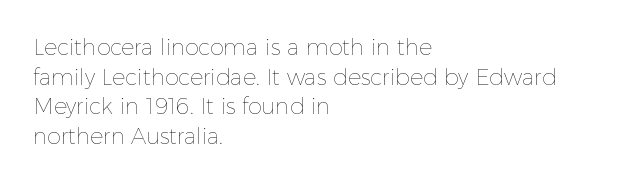
Unmarked baselines from the first word to the last. The designer left line spacing at the default. The rendering anchors every line to the left-hand side. The gaps between neighbouring characters are ordinary and unremarkable. The type sits square on the baseline with zero lean.
